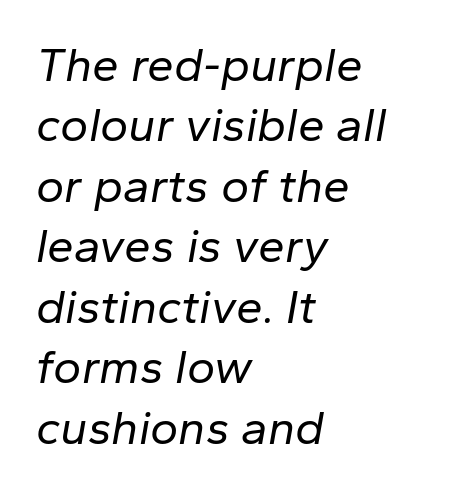
Q: Is the text bold? A: No.
Q: Is the text italic (slanted)? A: Yes, it leans right by about 10 degrees.
Q: Is the text underlined? A: No.
Q: How is the paragraph aligned? A: Left-aligned.
Q: Is the spacing between letters normal or unusually wide? A: Normal.
Q: Is the spacing between lines tight, normal or loose? A: Normal.
Q: Width (condensed, normal, or wide)? A: Normal.
Q: Stroke contrast? A: Low.
Q: x-height? A: Medium.
Q: Monospaced? A: No.
